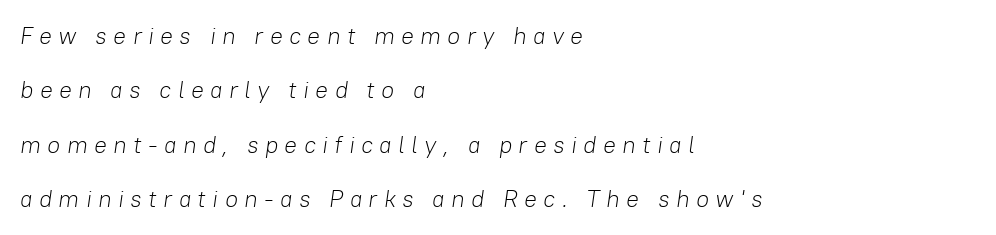
Q: Is the text bold? A: No.
Q: Is the text italic (slanted)? A: Yes, it leans right by about 8 degrees.
Q: Is the text underlined? A: No.
Q: How is the paragraph aligned? A: Left-aligned.
Q: Is the spacing between letters normal or unusually wide? A: Unusually wide.
Q: Is the spacing between lines tight, normal or loose? A: Loose.
